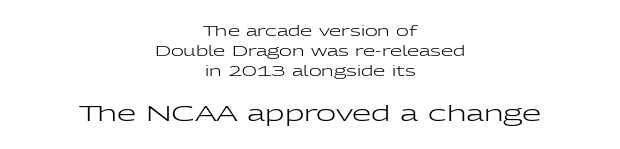
Q: Is the text bold? A: No.
Q: Is the text italic (slanted)? A: No, it is upright.
Q: Is the text underlined? A: No.
Q: How is the paragraph aligned? A: Centered.
Q: Is the spacing between letters normal or unusually wide? A: Normal.
Q: Is the spacing between lines tight, normal or loose? A: Normal.
Q: Which block of text is set in a larger size, the first (top) or the second (bottom)? A: The second (bottom) one.
